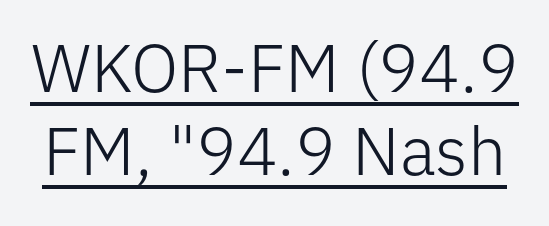
Q: Is the text bold? A: No.
Q: Is the text italic (slanted)? A: No, it is upright.
Q: Is the typeface a serif or a sans-serif typeface? A: Sans-serif.
Q: Is the text underlined? A: Yes.
Q: Is the spacing between letters normal or unusually wide? A: Normal.
Q: Width (condensed, normal, or wide)? A: Normal.
Q: Stroke contrast? A: Low.
Q: x-height? A: Medium.
Q: Monospaced? A: No.
